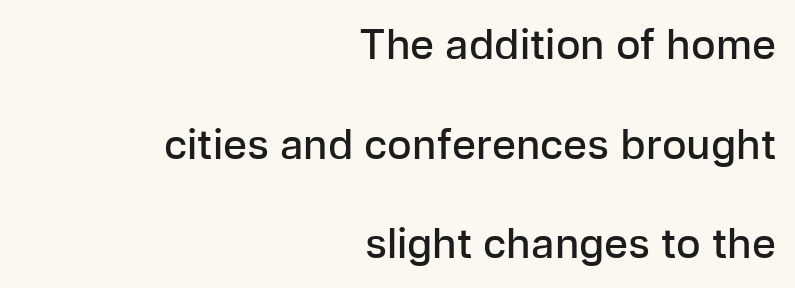
The image shows 41 px semibold sans-serif type, upright; set right-aligned, loose line spacing (2.43x), normal letter spacing, not underlined; low stroke contrast and a medium x-height.
